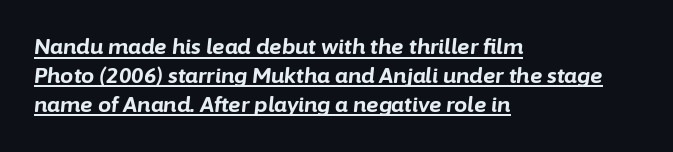
{"italic": "yes", "lean": "right", "slant_degrees": 6, "bold": "yes", "underline": "yes", "align": "left", "line_spacing": "normal", "line_spacing_ratio": 1.37, "letter_spacing": "normal", "letter_spacing_em": 0.0, "glyph_px": 21}
